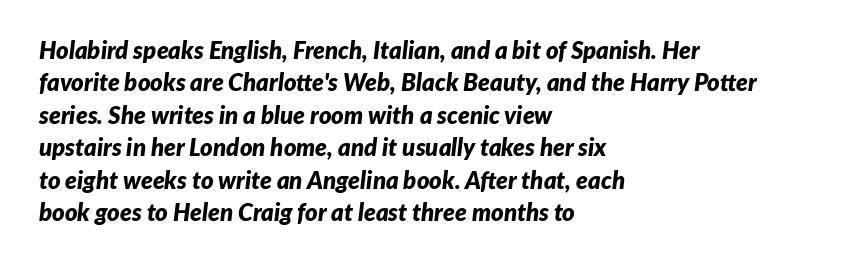
The zone under the glyphs is completely vacant. Thick stems and heavy bowls — unmistakably bold. There's an unmistakable incline to the writing here. Is there much room between lines? A standard amount, neither cramped nor airy. The horizontal fit of the characters is conventional and even.
